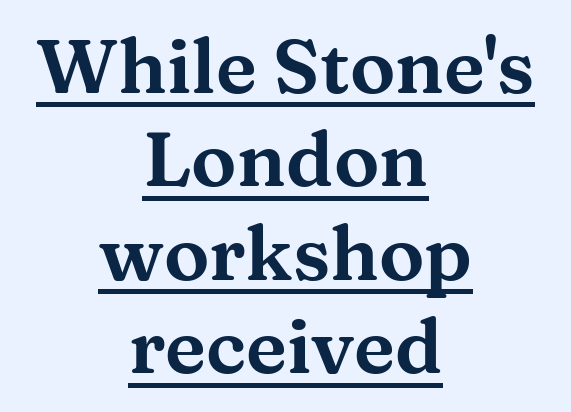
Alignment: centered. Emphasis is given by a line drawn under the lettering. Unlike italic type, these characters show no tilt at all. Observe the ordinary spacing: letters are neighbours, not strangers. The face used here is seriffed, in the tradition of book romans.
